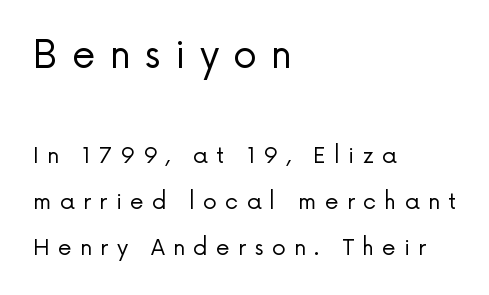
{"serif": "no", "italic": "no", "bold": "no", "weight": "regular", "width": "normal", "stroke_contrast": "low", "x_height": "medium", "monospaced": "no", "underline": "no", "align": "left", "line_spacing": "loose", "line_spacing_ratio": 2.08, "letter_spacing": "wide", "letter_spacing_em": 0.37, "larger_block": "first", "size_ratio": 1.73, "glyph_px": 38}
